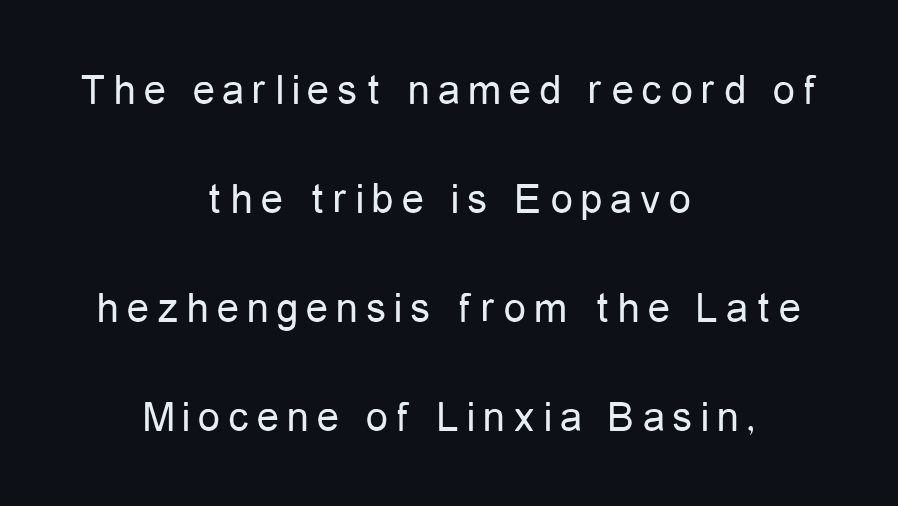
{"serif": "no", "italic": "no", "bold": "no", "weight": "regular", "width": "condensed", "stroke_contrast": "low", "x_height": "medium", "monospaced": "no", "underline": "no", "align": "center", "line_spacing": "loose", "line_spacing_ratio": 2.48, "glyph_px": 44}
